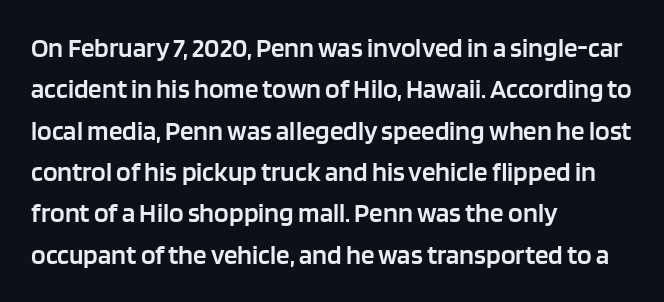
Q: Is the text bold? A: Semi-bold.
Q: Is the text italic (slanted)? A: No, it is upright.
Q: Is the text underlined? A: No.
Q: How is the paragraph aligned? A: Left-aligned.
Q: Is the spacing between letters normal or unusually wide? A: Normal.
Q: Is the spacing between lines tight, normal or loose? A: Normal.
